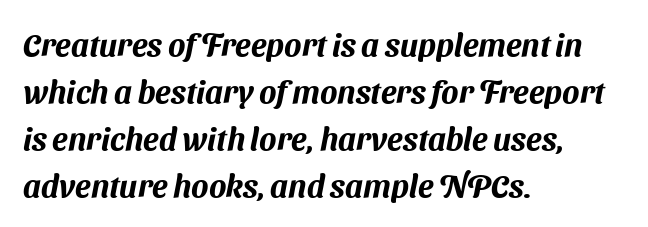
Q: Is the typeface a serif or a sans-serif typeface? A: Sans-serif.
Q: Is the text underlined? A: No.
Q: How is the paragraph aligned? A: Left-aligned.
Q: Is the spacing between letters normal or unusually wide? A: Normal.
Q: Is the spacing between lines tight, normal or loose? A: Normal.
Q: Width (condensed, normal, or wide)? A: Normal.
Q: Stroke contrast? A: Medium.
Q: x-height? A: Medium.
Q: Monospaced? A: No.
